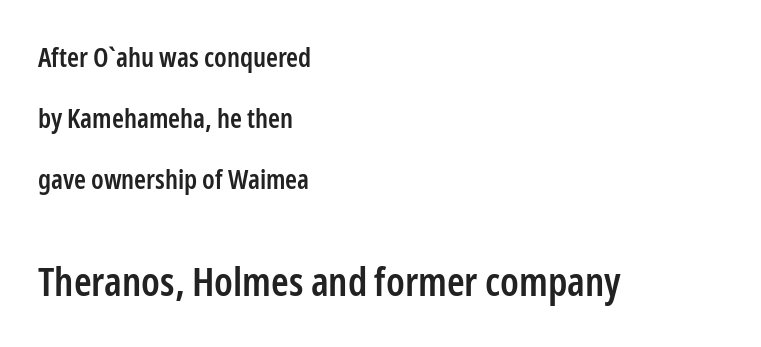
{"serif": "no", "italic": "no", "bold": "semi", "weight": "semibold", "width": "condensed", "stroke_contrast": "low", "x_height": "medium", "monospaced": "no", "underline": "no", "align": "left", "line_spacing": "loose", "line_spacing_ratio": 2.26, "letter_spacing": "normal", "letter_spacing_em": 0.0, "larger_block": "second", "size_ratio": 1.48, "glyph_px": 40}
